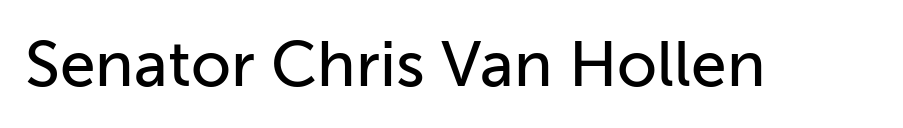
{"serif": "no", "italic": "no", "width": "normal", "stroke_contrast": "low", "x_height": "medium", "monospaced": "no", "underline": "no", "letter_spacing": "normal", "letter_spacing_em": 0.0, "glyph_px": 64}
